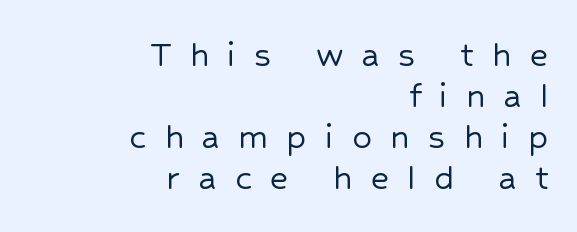
{"serif": "no", "italic": "no", "width": "normal", "stroke_contrast": "low", "x_height": "medium", "monospaced": "no", "underline": "no", "align": "right", "line_spacing": "tight", "line_spacing_ratio": 1.05, "letter_spacing": "wide", "letter_spacing_em": 0.47, "glyph_px": 39}
